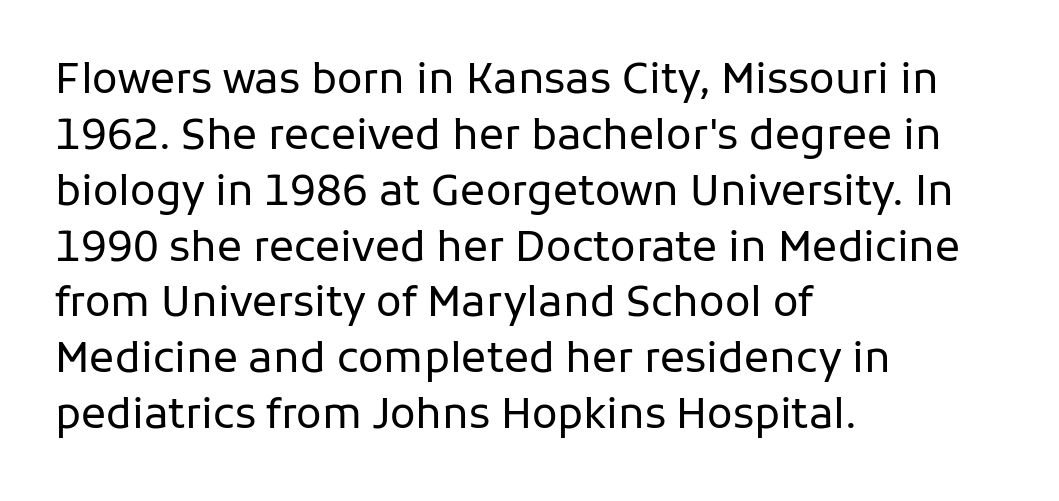
Q: Is the text bold? A: No.
Q: Is the text italic (slanted)? A: No, it is upright.
Q: Is the typeface a serif or a sans-serif typeface? A: Sans-serif.
Q: Is the text underlined? A: No.
Q: How is the paragraph aligned? A: Left-aligned.
Q: Is the spacing between letters normal or unusually wide? A: Normal.
Q: Is the spacing between lines tight, normal or loose? A: Normal.
Q: Width (condensed, normal, or wide)? A: Normal.
Q: Stroke contrast? A: Low.
Q: x-height? A: Medium.
Q: Monospaced? A: No.
